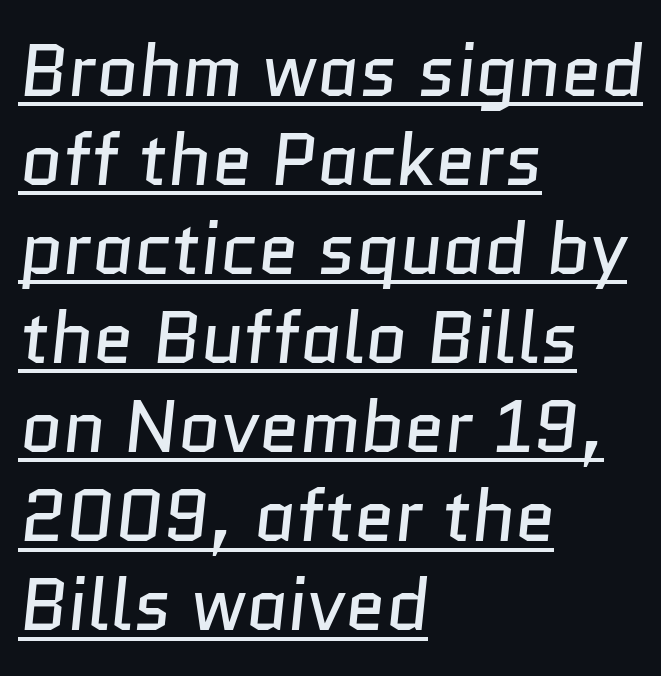
Q: Is the text bold? A: No.
Q: Is the typeface a serif or a sans-serif typeface? A: Sans-serif.
Q: Is the text underlined? A: Yes.
Q: How is the paragraph aligned? A: Left-aligned.
Q: Is the spacing between letters normal or unusually wide? A: Normal.
Q: Width (condensed, normal, or wide)? A: Normal.
Q: Stroke contrast? A: Low.
Q: x-height? A: Medium.
Q: Monospaced? A: No.
